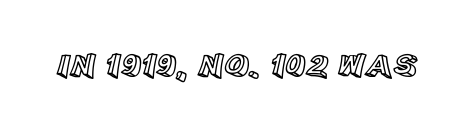
Check under the words: just untouched page. Glyph-to-glyph distance matches everyday printed text. Note the varied advance widths — an 'i' is clearly narrower than an 'm'.
